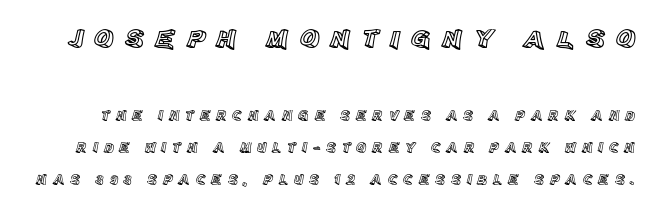
Q: Is the text italic (slanted)? A: Yes.
Q: Is the text underlined? A: No.
Q: Is the spacing between letters normal or unusually wide? A: Unusually wide.
Q: Is the spacing between lines tight, normal or loose? A: Loose.
Q: Which block of text is set in a larger size, the first (top) or the second (bottom)? A: The first (top) one.
